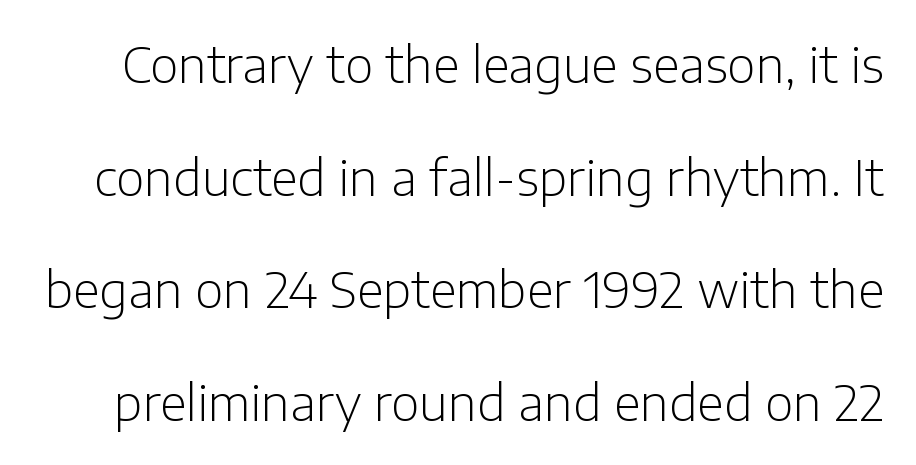
The image shows 49 px light sans-serif type, upright; set loose line spacing (2.3x), normal letter spacing, not underlined; low stroke contrast and a medium x-height.
